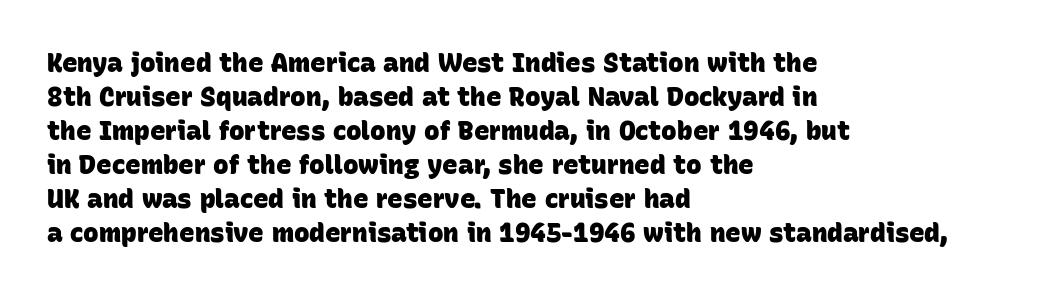
Every row of glyphs begins at an identical x-position on the left. The specimen omits any rule beneath the text block's lines. On the weight axis this lands at bold, roughly 700. Quick note: interline space is typical. Compared with typical body copy, the letter spacing here is the same.
